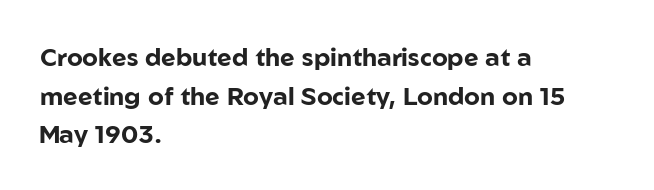
{"italic": "no", "bold": "yes", "underline": "no", "align": "left", "line_spacing": "normal", "line_spacing_ratio": 1.55, "letter_spacing": "normal", "letter_spacing_em": 0.0, "glyph_px": 25}
